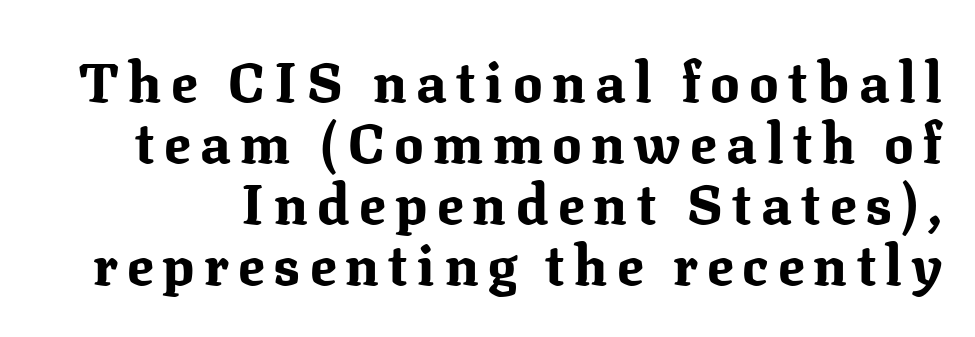
{"serif": "yes", "italic": "no", "bold": "yes", "weight": "bold", "width": "normal", "stroke_contrast": "medium", "x_height": "medium", "monospaced": "no", "underline": "no", "line_spacing": "tight", "line_spacing_ratio": 1.11, "glyph_px": 55}
